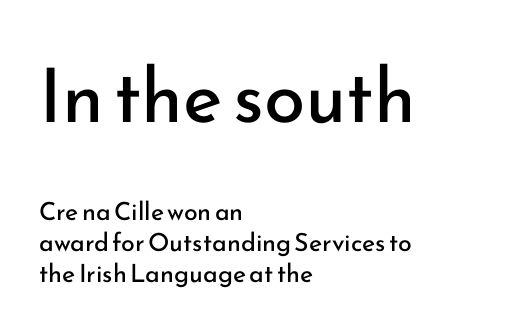
This is not heavy type; no bold has been used. Visually the block forms a straight wall on the left and a jagged coastline on the right. Look at the bottom of the vertical strokes: they stop flat, with no serifs. Check under the words: just untouched page. Honestly, the letter spacing is just normal — you wouldn't notice it. Think of a printed novel: that variable character pitch is what you see here.
